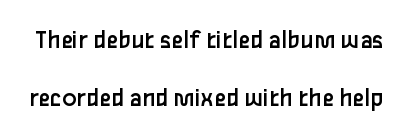
The image shows 27 px text type, upright; set loose line spacing (2.13x), normal letter spacing, not underlined.
